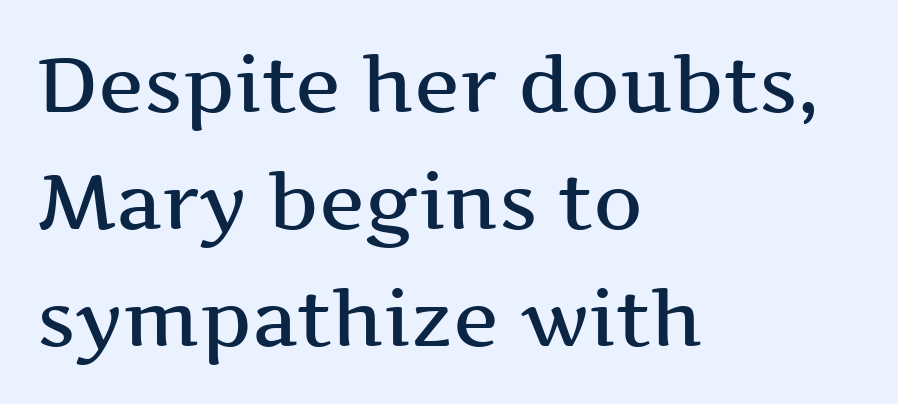
The image shows 77 px wide serif type, upright; set left-aligned, normal line spacing (1.52x), normal letter spacing, not underlined; medium stroke contrast and a medium x-height.
